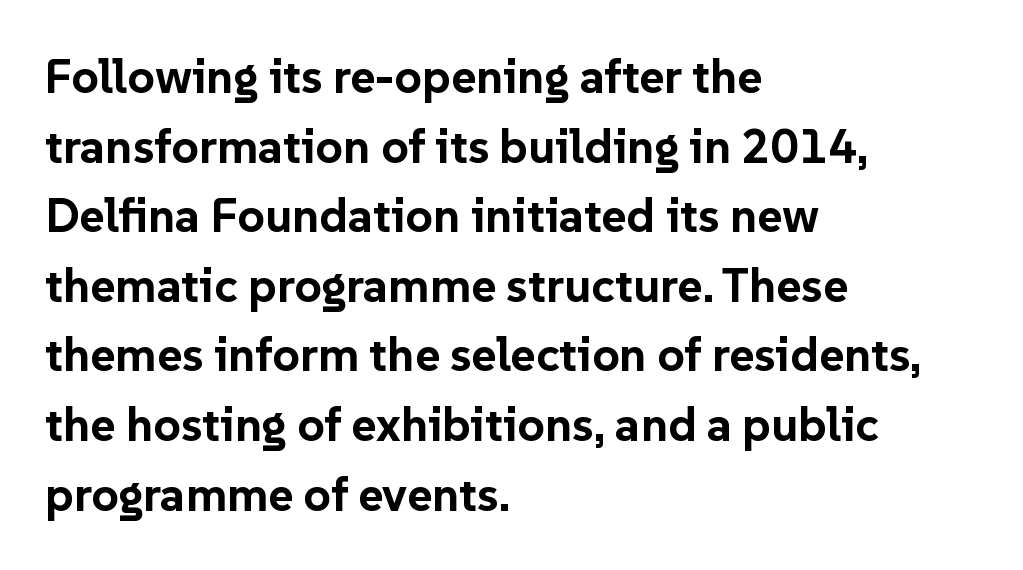
The image shows 48 px bold sans-serif type, upright; set left-aligned, normal line spacing (1.45x), normal letter spacing, not underlined; low stroke contrast and a medium x-height.
